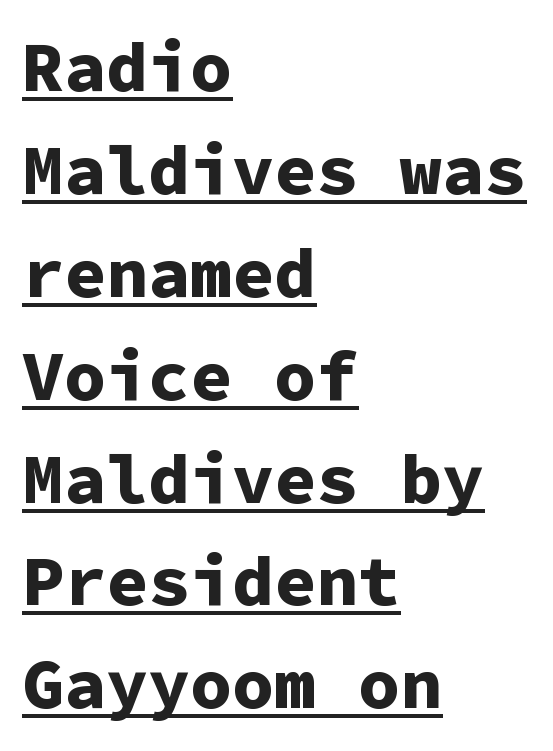
{"serif": "no", "italic": "no", "bold": "yes", "weight": "bold", "width": "normal", "stroke_contrast": "low", "x_height": "medium", "monospaced": "yes", "underline": "yes", "align": "left", "line_spacing": "normal", "line_spacing_ratio": 1.47, "letter_spacing": "normal", "letter_spacing_em": 0.0, "glyph_px": 70}
